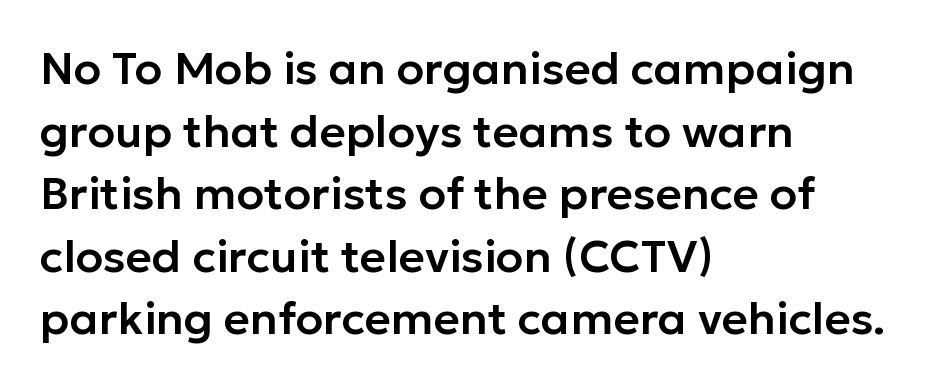
The image shows 45 px sans-serif type, upright; set left-aligned, normal line spacing (1.39x), normal letter spacing, not underlined; low stroke contrast and a medium x-height.
